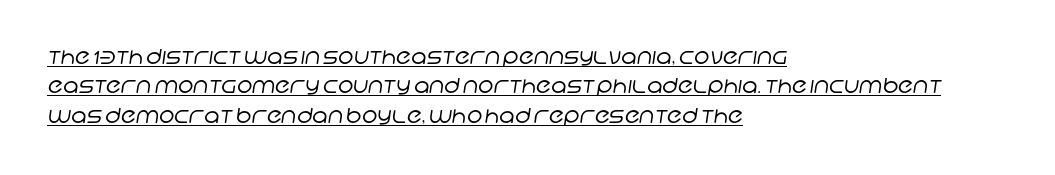
Q: Is the text bold? A: No.
Q: Is the text underlined? A: Yes.
Q: How is the paragraph aligned? A: Left-aligned.
Q: Is the spacing between letters normal or unusually wide? A: Normal.
Q: Is the spacing between lines tight, normal or loose? A: Normal.
